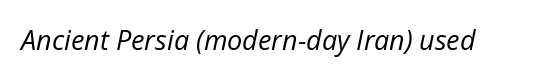
Anything drawn beneath the words? Only blank space. The text carries the slant typical of an italic or oblique font. On a weight scale, this lands at 450 or below. Observe the ordinary spacing: letters are neighbours, not strangers.
